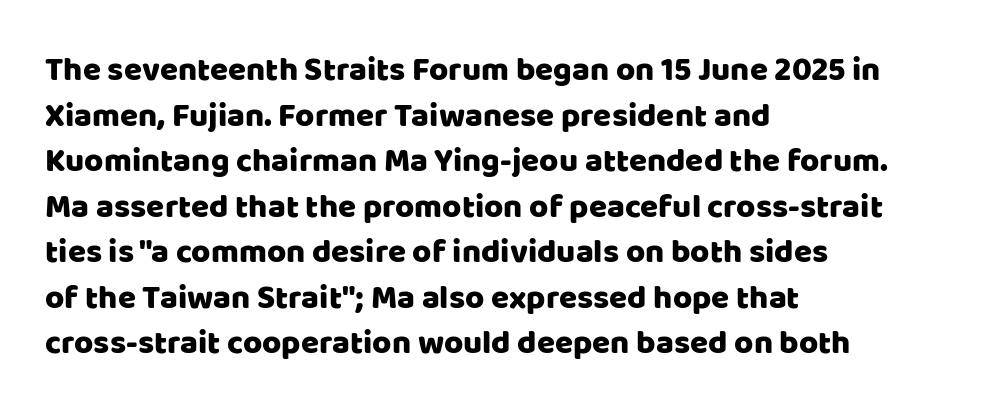
Q: Is the text italic (slanted)? A: No, it is upright.
Q: Is the typeface a serif or a sans-serif typeface? A: Sans-serif.
Q: Is the text underlined? A: No.
Q: How is the paragraph aligned? A: Left-aligned.
Q: Is the spacing between letters normal or unusually wide? A: Normal.
Q: Is the spacing between lines tight, normal or loose? A: Normal.
Q: Width (condensed, normal, or wide)? A: Normal.
Q: Stroke contrast? A: Low.
Q: x-height? A: Large.
Q: Monospaced? A: No.
